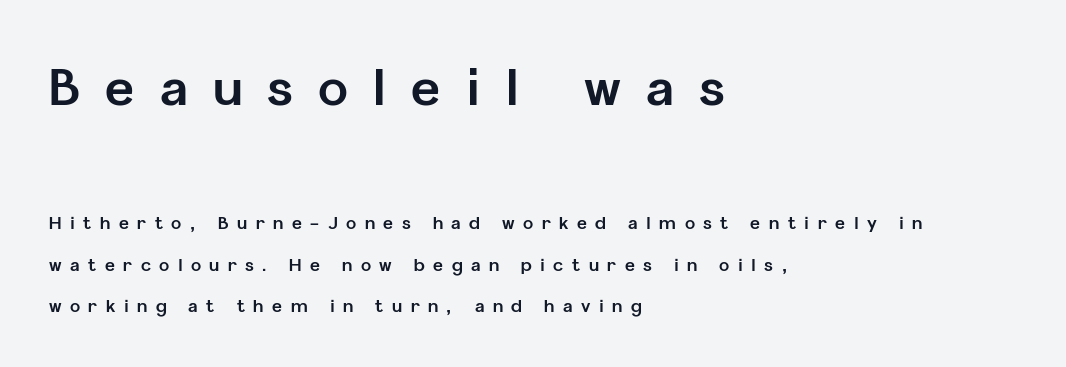
The image shows 50 px bold sans-serif type, upright; set left-aligned, loose line spacing (2.43x), unusually wide letter spacing (+0.5 em), not underlined; the first (top) block is 2.94x larger; low stroke contrast and a medium x-height.
